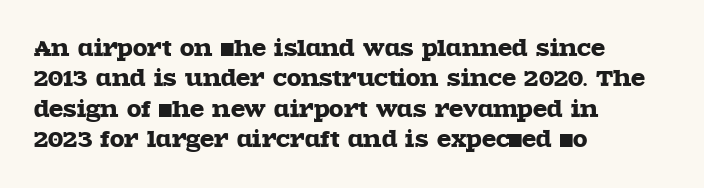
The image shows 21 px text type, upright; set left-aligned, normal line spacing (1.45x), normal letter spacing, not underlined.
